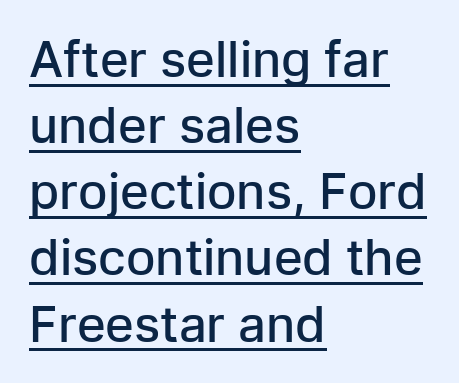
Q: Is the text bold? A: Semi-bold.
Q: Is the text italic (slanted)? A: No, it is upright.
Q: Is the typeface a serif or a sans-serif typeface? A: Sans-serif.
Q: Is the text underlined? A: Yes.
Q: How is the paragraph aligned? A: Left-aligned.
Q: Is the spacing between letters normal or unusually wide? A: Normal.
Q: Is the spacing between lines tight, normal or loose? A: Normal.
Q: Width (condensed, normal, or wide)? A: Normal.
Q: Stroke contrast? A: Low.
Q: x-height? A: Medium.
Q: Monospaced? A: No.
